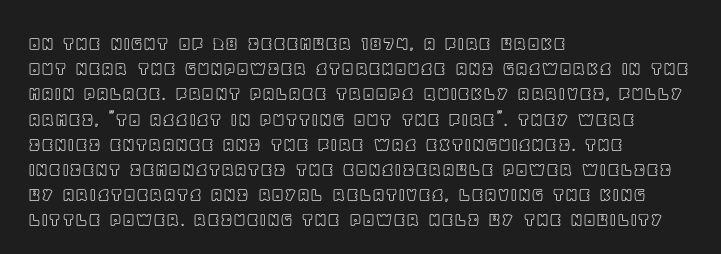
Q: Is the text italic (slanted)? A: No, it is upright.
Q: Is the text underlined? A: No.
Q: How is the paragraph aligned? A: Left-aligned.
Q: Is the spacing between letters normal or unusually wide? A: Normal.
